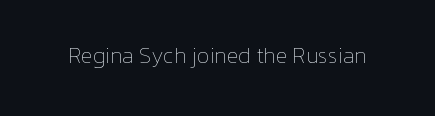
The space directly below the letters is spotless. Quick note: not italic, upright. The line texture is even and compact thanks to regular tracking. These glyphs show unthickened strokes, regular width or finer.
